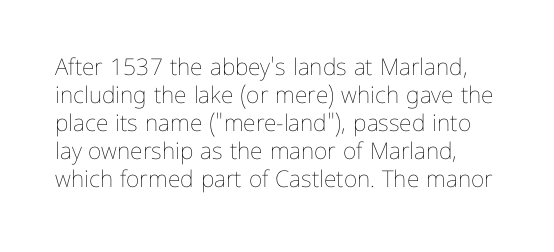
This sample uses an upright cut, with every glyph sitting square on the baseline. Nobody drew a line under any word here. Stroke thickness stays within the range of a standard reading face or lighter. Nothing unusual about the tracking: characters are spaced as the font intends.
